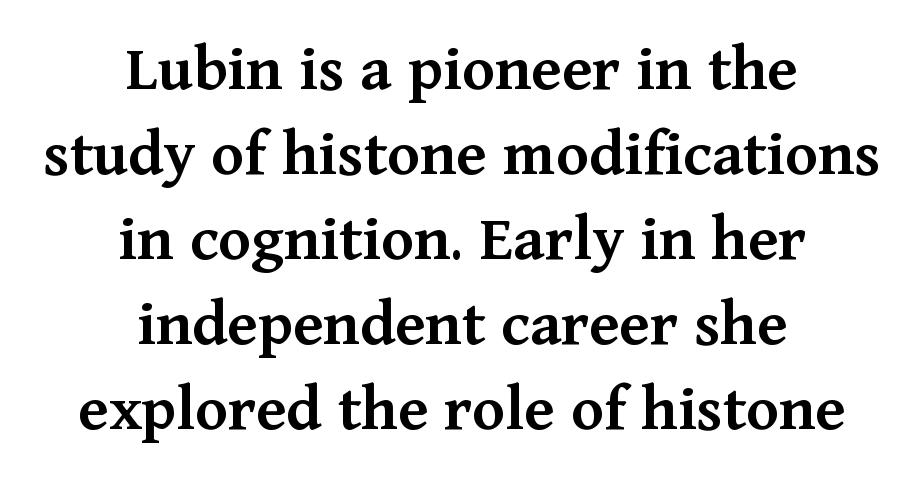
The image shows 68 px semibold serif type, upright; set centered, normal line spacing (1.25x), normal letter spacing, not underlined; medium stroke contrast and a medium x-height.
